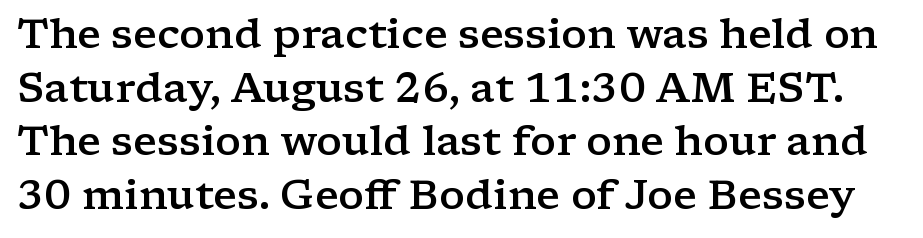
The image shows 41 px semibold, wide serif type, upright; set normal line spacing (1.31x), normal letter spacing, not underlined; low stroke contrast and a medium x-height.
